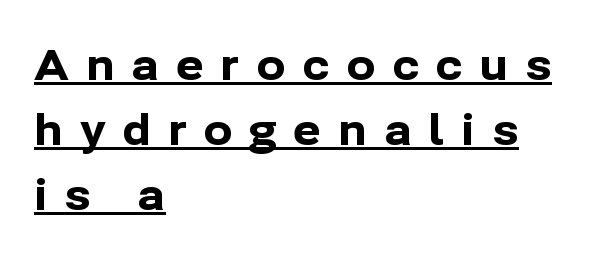
The image shows 43 px bold sans-serif type, upright; set left-aligned, normal line spacing (1.51x), unusually wide letter spacing (+0.39 em), underlined; low stroke contrast and a medium x-height.
